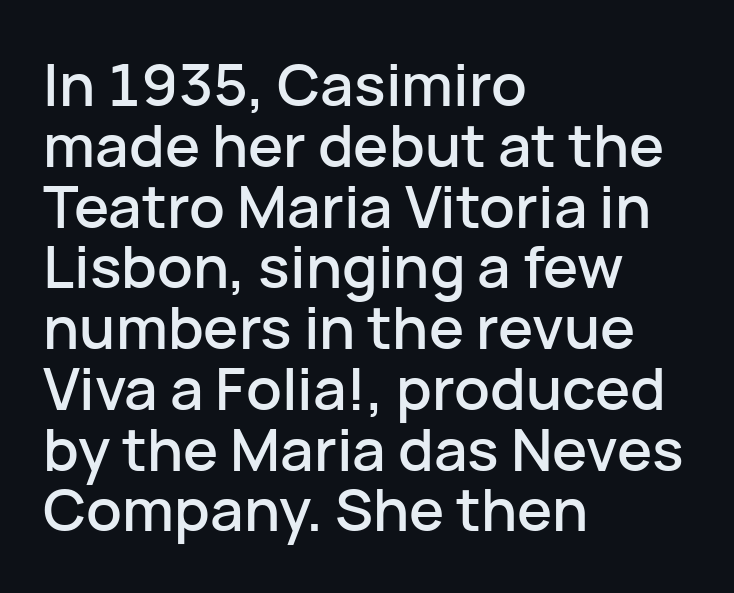
The image shows 59 px sans-serif type, upright; set left-aligned, tight line spacing (1.03x), normal letter spacing, not underlined; low stroke contrast and a medium x-height.
